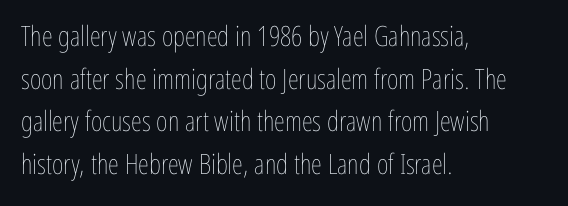
The image shows 28 px thin, condensed type, upright; set left-aligned, normal line spacing (1.52x), normal letter spacing, not underlined; low stroke contrast and a medium x-height.
